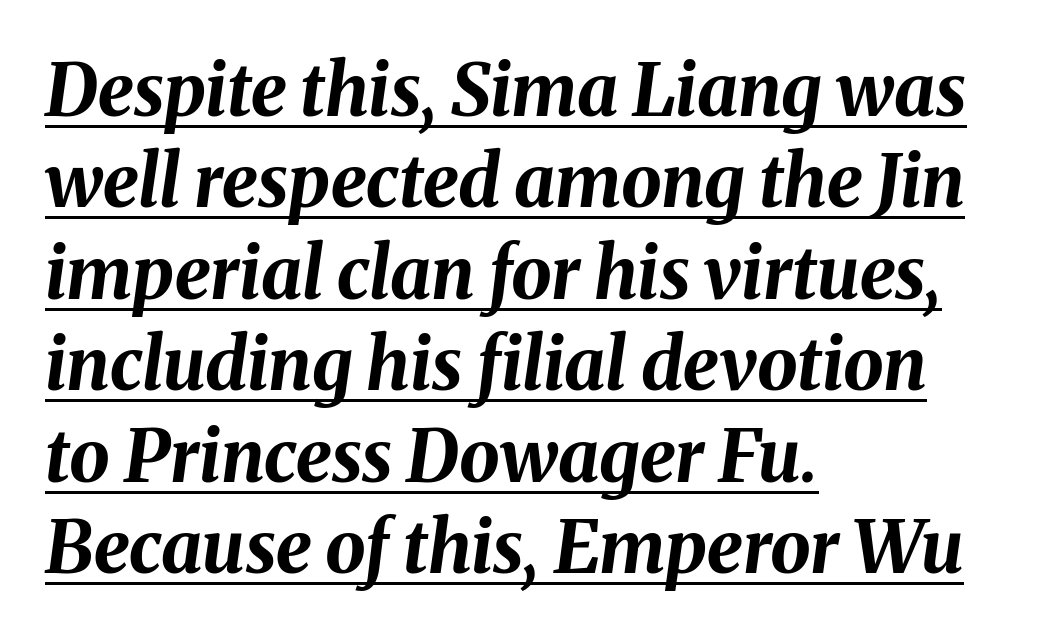
Q: Is the text bold? A: Yes.
Q: Is the text italic (slanted)? A: Yes, it leans right by about 8 degrees.
Q: Is the text underlined? A: Yes.
Q: How is the paragraph aligned? A: Left-aligned.
Q: Is the spacing between letters normal or unusually wide? A: Normal.
Q: Is the spacing between lines tight, normal or loose? A: Normal.
Q: Width (condensed, normal, or wide)? A: Normal.
Q: Stroke contrast? A: Medium.
Q: x-height? A: Medium.
Q: Monospaced? A: No.
